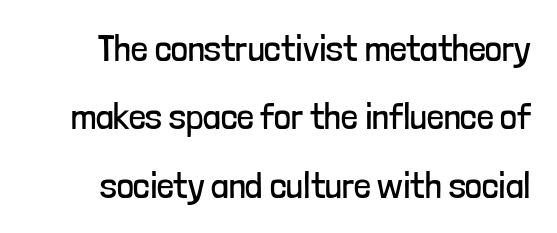
Q: Is the text bold? A: No.
Q: Is the text italic (slanted)? A: No, it is upright.
Q: Is the typeface a serif or a sans-serif typeface? A: Sans-serif.
Q: Is the text underlined? A: No.
Q: Is the spacing between letters normal or unusually wide? A: Normal.
Q: Width (condensed, normal, or wide)? A: Condensed.
Q: Stroke contrast? A: Low.
Q: x-height? A: Medium.
Q: Monospaced? A: No.
